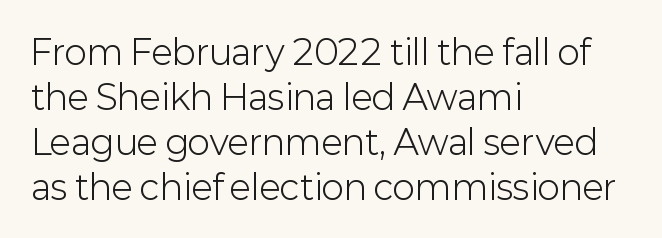
Q: Is the text bold? A: No.
Q: Is the text italic (slanted)? A: No, it is upright.
Q: Is the typeface a serif or a sans-serif typeface? A: Sans-serif.
Q: Is the text underlined? A: No.
Q: How is the paragraph aligned? A: Left-aligned.
Q: Is the spacing between letters normal or unusually wide? A: Normal.
Q: Is the spacing between lines tight, normal or loose? A: Normal.
Q: Width (condensed, normal, or wide)? A: Normal.
Q: Stroke contrast? A: Low.
Q: x-height? A: Medium.
Q: Monospaced? A: No.
